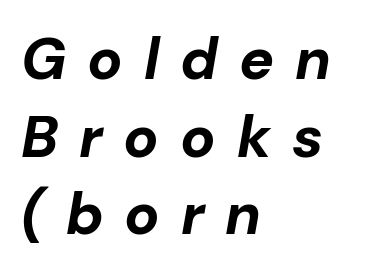
{"italic": "yes", "lean": "right", "slant_degrees": 10, "bold": "yes", "weight": "bold", "width": "normal", "stroke_contrast": "low", "x_height": "medium", "monospaced": "no", "underline": "no", "align": "left", "line_spacing": "normal", "line_spacing_ratio": 1.34, "letter_spacing": "wide", "letter_spacing_em": 0.36, "glyph_px": 58}
